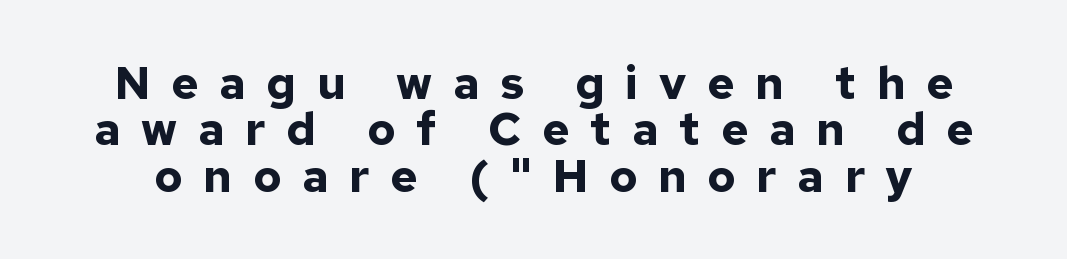
Q: Is the text bold? A: Yes.
Q: Is the text italic (slanted)? A: No, it is upright.
Q: Is the typeface a serif or a sans-serif typeface? A: Sans-serif.
Q: Is the text underlined? A: No.
Q: Is the spacing between letters normal or unusually wide? A: Unusually wide.
Q: Is the spacing between lines tight, normal or loose? A: Tight.
Q: Width (condensed, normal, or wide)? A: Normal.
Q: Stroke contrast? A: Low.
Q: x-height? A: Medium.
Q: Monospaced? A: No.
